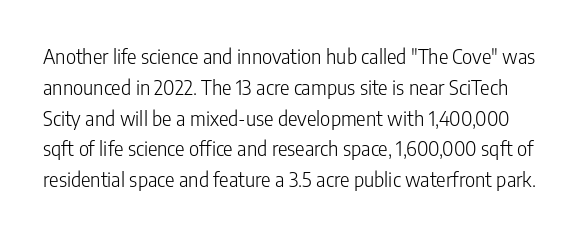
{"italic": "no", "bold": "no", "underline": "no", "line_spacing": "normal", "line_spacing_ratio": 1.54, "letter_spacing": "normal", "letter_spacing_em": 0.0, "glyph_px": 20}
